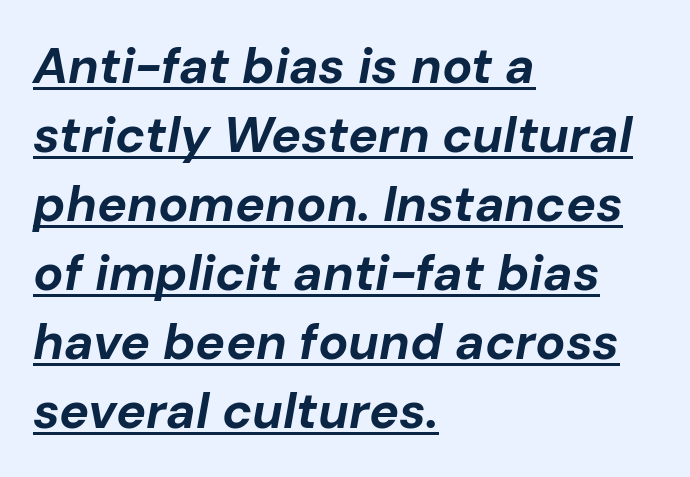
The image shows 50 px bold type, italic (leaning right); set left-aligned, normal line spacing (1.38x), normal letter spacing, underlined; low stroke contrast and a medium x-height.
